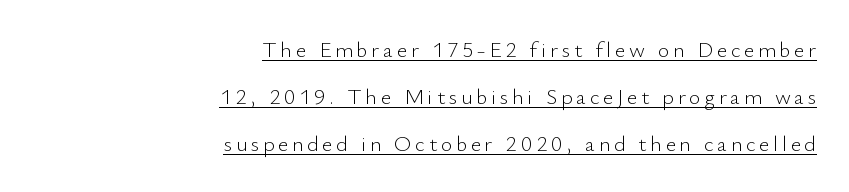
{"italic": "no", "bold": "no", "underline": "yes", "align": "right", "line_spacing": "loose", "line_spacing_ratio": 2.14, "glyph_px": 22}
